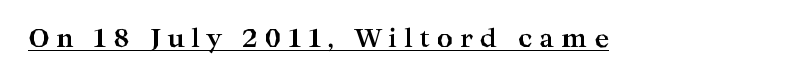
This is the regular roman posture of the typeface. The sample has been set heavy, in full bold. Compared with typical body copy, the letter spacing here is much looser. The string is rendered with underlining switched on.
